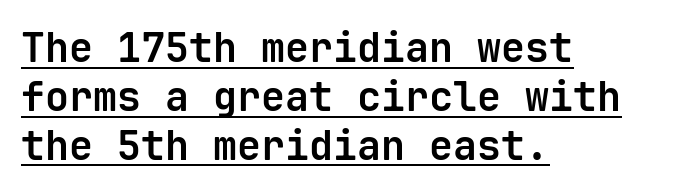
The typesetting leans heavy: a genuine bold. The face used here appears with an underline applied. Is this a fixed-width face? Yes — each glyph sits in an identical cell. Typeset ragged right — the left edge is the straight one.
